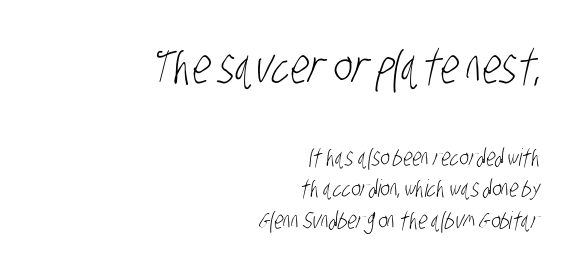
Q: Is the text bold? A: No.
Q: Is the typeface a serif or a sans-serif typeface? A: Sans-serif.
Q: Is the text underlined? A: No.
Q: How is the paragraph aligned? A: Right-aligned.
Q: Is the spacing between letters normal or unusually wide? A: Normal.
Q: Is the spacing between lines tight, normal or loose? A: Normal.
Q: Which block of text is set in a larger size, the first (top) or the second (bottom)? A: The first (top) one.
Q: Width (condensed, normal, or wide)? A: Condensed.
Q: Stroke contrast? A: Low.
Q: x-height? A: Large.
Q: Monospaced? A: No.
